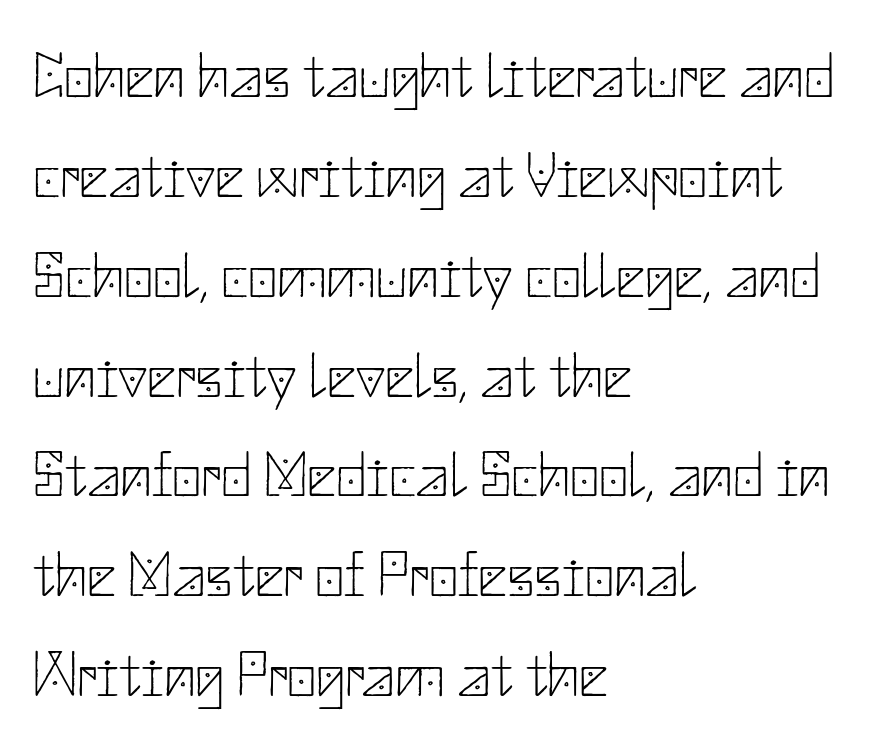
Q: Is the text bold? A: No.
Q: Is the text italic (slanted)? A: No, it is upright.
Q: Is the typeface a serif or a sans-serif typeface? A: Sans-serif.
Q: Is the text underlined? A: No.
Q: How is the paragraph aligned? A: Left-aligned.
Q: Is the spacing between letters normal or unusually wide? A: Normal.
Q: Is the spacing between lines tight, normal or loose? A: Normal.
Q: Width (condensed, normal, or wide)? A: Normal.
Q: Stroke contrast? A: Low.
Q: x-height? A: Small.
